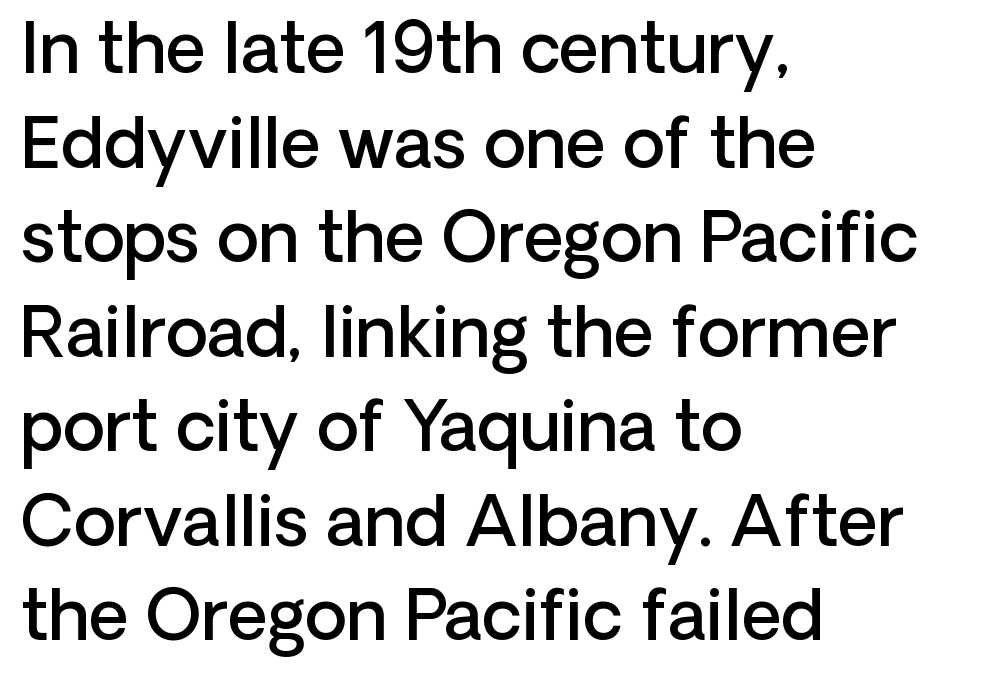
Students, this is semibold: more ink than regular, less than bold. Short and long lines alike share a common starting point at left. Here the designer chose a conventional face with non-uniform glyph widths. Between one letter and the next there's only the usual sliver of space. The glyphs are unaccompanied by any horizontal stroke below them.
